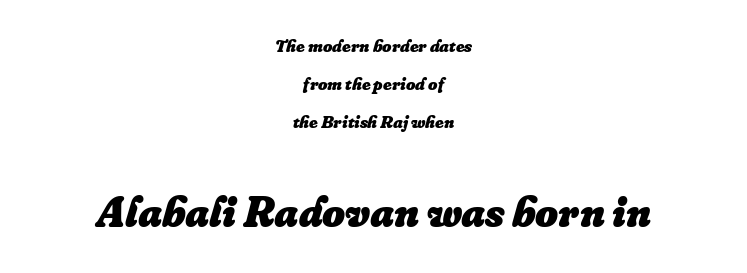
Q: Is the text bold? A: Yes.
Q: Is the text italic (slanted)? A: Yes, it leans right by about 16 degrees.
Q: Is the text underlined? A: No.
Q: How is the paragraph aligned? A: Centered.
Q: Is the spacing between letters normal or unusually wide? A: Normal.
Q: Is the spacing between lines tight, normal or loose? A: Loose.
Q: Which block of text is set in a larger size, the first (top) or the second (bottom)? A: The second (bottom) one.
Q: Width (condensed, normal, or wide)? A: Normal.
Q: Stroke contrast? A: Low.
Q: x-height? A: Small.
Q: Monospaced? A: No.
